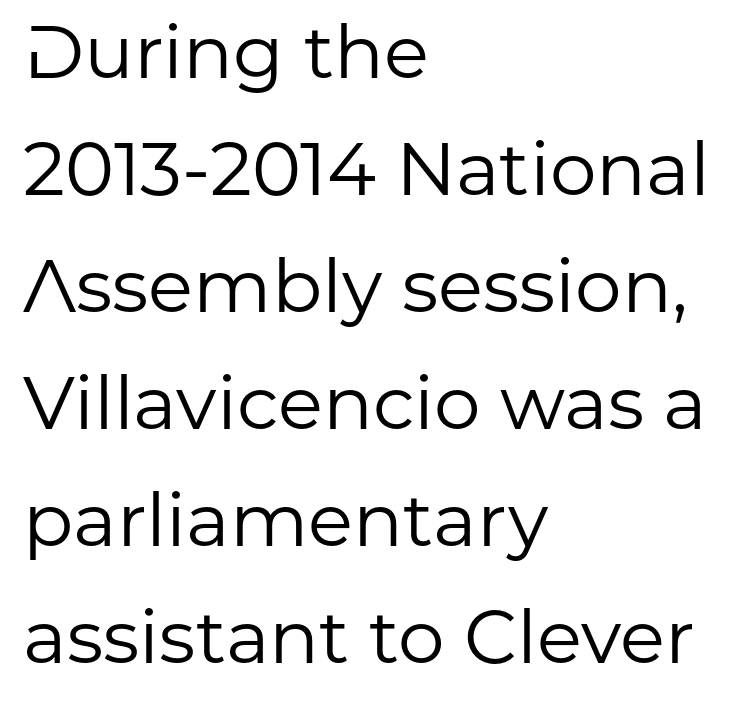
The image shows 74 px regular-weight sans-serif type, upright; set left-aligned, normal line spacing (1.58x), normal letter spacing, not underlined; low stroke contrast and a medium x-height.
